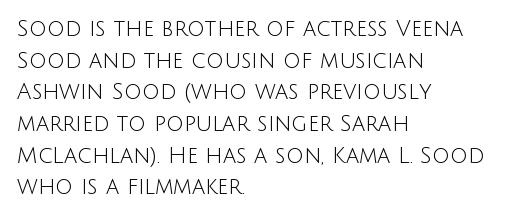
{"italic": "no", "bold": "no", "underline": "no", "align": "left", "line_spacing": "normal", "line_spacing_ratio": 1.44, "letter_spacing": "normal", "letter_spacing_em": 0.0, "glyph_px": 22}
